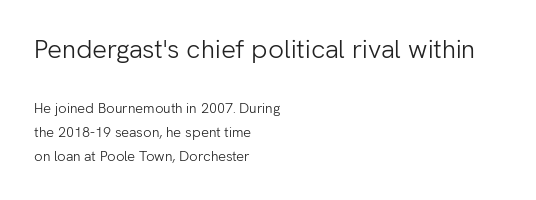
{"italic": "no", "bold": "no", "underline": "no", "align": "left", "line_spacing_ratio": 1.73, "letter_spacing": "normal", "letter_spacing_em": 0.0, "larger_block": "first", "size_ratio": 1.86, "glyph_px": 26}
